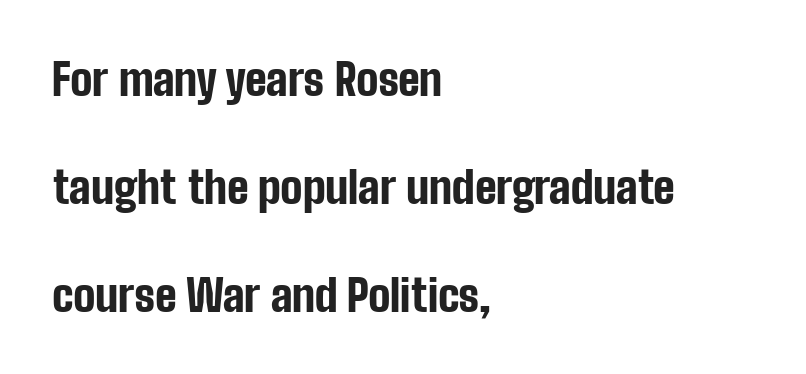
{"serif": "no", "italic": "no", "bold": "yes", "weight": "bold", "width": "condensed", "stroke_contrast": "low", "x_height": "medium", "monospaced": "no", "underline": "no", "align": "left", "line_spacing": "loose", "line_spacing_ratio": 2.45, "letter_spacing": "normal", "letter_spacing_em": 0.0, "glyph_px": 44}
